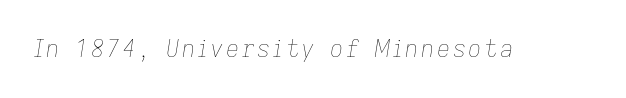
The image shows 23 px text type, italic (leaning right); set not underlined.
